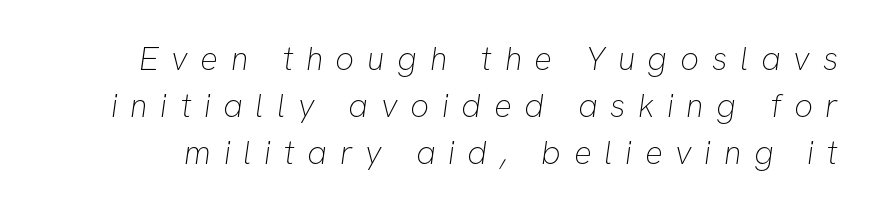
{"serif": "no", "bold": "no", "weight": "thin", "width": "normal", "stroke_contrast": "low", "x_height": "medium", "monospaced": "no", "underline": "no", "line_spacing": "normal", "line_spacing_ratio": 1.42, "letter_spacing": "wide", "letter_spacing_em": 0.38, "glyph_px": 33}
